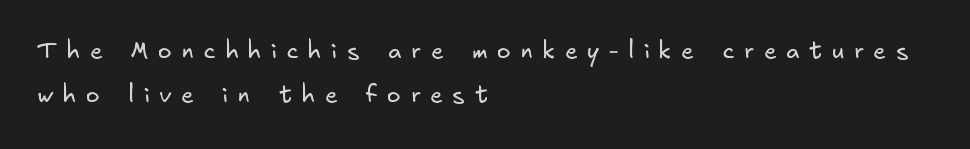
The image shows 23 px text type; set left-aligned, loose line spacing (1.93x), unusually wide letter spacing (+0.43 em), not underlined.
